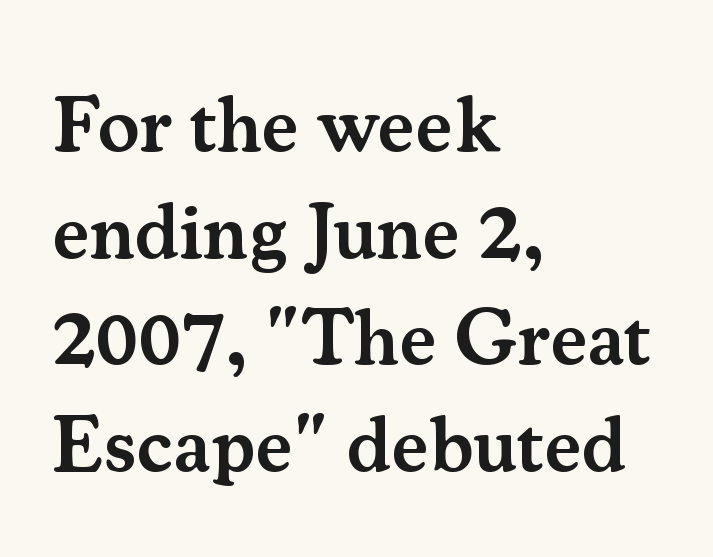
{"serif": "yes", "italic": "no", "bold": "semi", "weight": "semibold", "width": "normal", "stroke_contrast": "medium", "x_height": "small", "monospaced": "no", "underline": "no", "align": "left", "line_spacing": "normal", "line_spacing_ratio": 1.35, "letter_spacing": "normal", "letter_spacing_em": 0.0, "glyph_px": 79}
